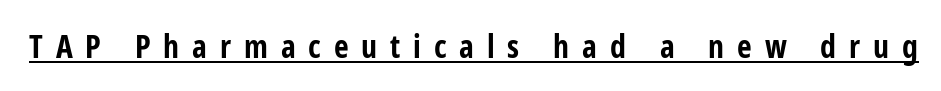
Glyph-to-glyph distance is far greater than everyday printed text. Thick stems and heavy bowls — unmistakably bold. A baseline rule has been typeset under these characters. This sample has the flowing, uneven cadence of proportional lettering. Posture: upright roman.
